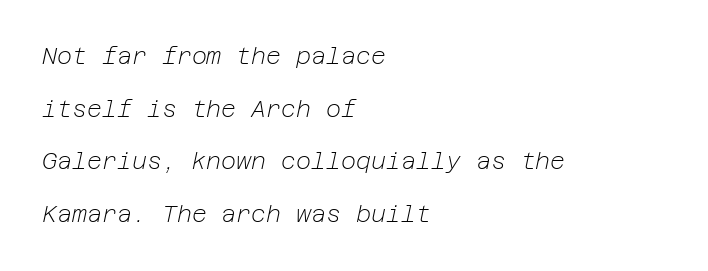
Q: Is the text bold? A: No.
Q: Is the text italic (slanted)? A: Yes, it leans right by about 12 degrees.
Q: Is the text underlined? A: No.
Q: How is the paragraph aligned? A: Left-aligned.
Q: Is the spacing between letters normal or unusually wide? A: Normal.
Q: Is the spacing between lines tight, normal or loose? A: Loose.
